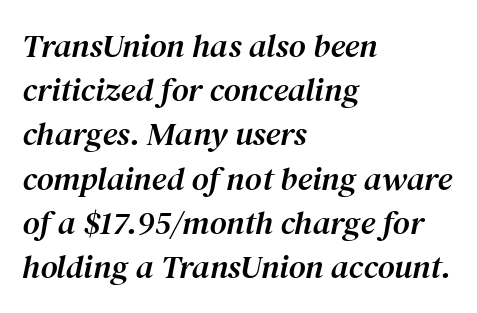
The image shows 33 px serif type, italic (leaning right); set left-aligned, normal line spacing (1.34x), normal letter spacing, not underlined; medium stroke contrast and a medium x-height.
